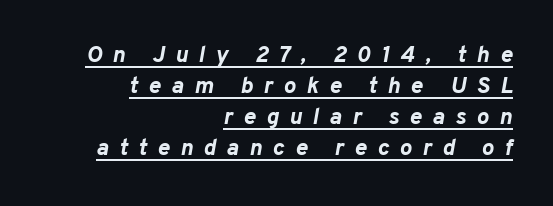
Q: Is the text bold? A: Yes.
Q: Is the text italic (slanted)? A: Yes, it leans right by about 10 degrees.
Q: Is the text underlined? A: Yes.
Q: How is the paragraph aligned? A: Right-aligned.
Q: Is the spacing between letters normal or unusually wide? A: Unusually wide.
Q: Is the spacing between lines tight, normal or loose? A: Normal.
